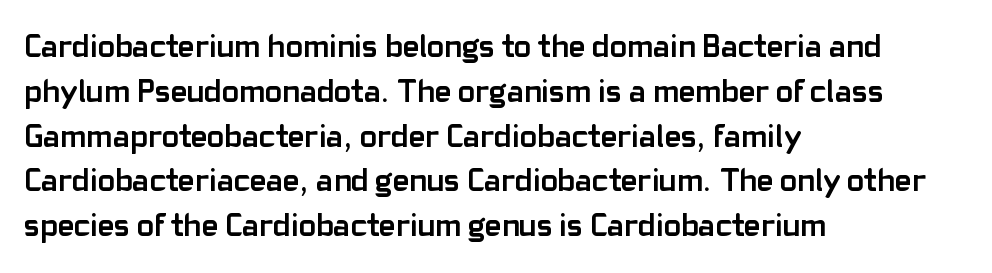
The image shows 32 px semibold sans-serif type, upright; set left-aligned, normal line spacing (1.4x), normal letter spacing, not underlined; low stroke contrast and a medium x-height.
